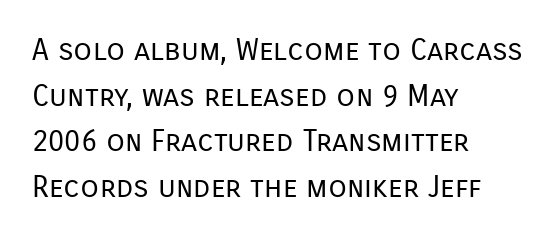
Character widths vary here, with narrow letters taking less room than wide ones. Check where the strokes stop: nothing finishes them off — pure sans. The type is set solid horizontally, with unmodified tracking. The font's upright variant was chosen for this text. Words float on clear page, feet unadorned.
